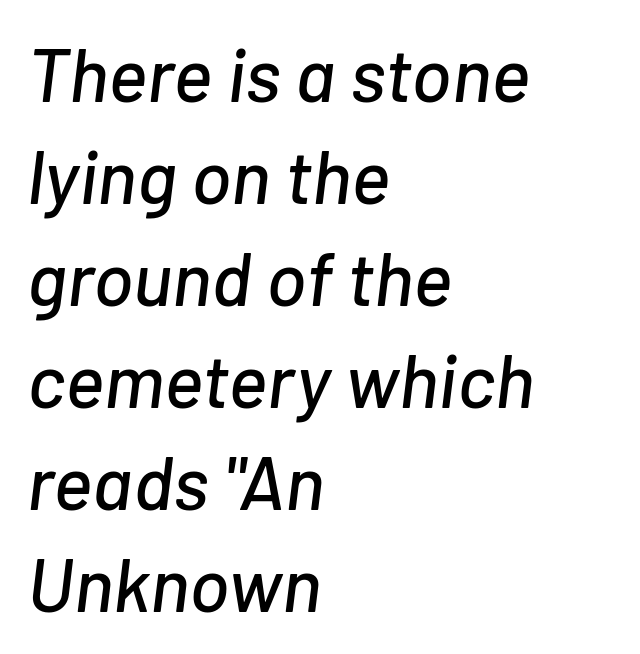
{"italic": "yes", "lean": "right", "slant_degrees": 7, "width": "normal", "stroke_contrast": "low", "x_height": "medium", "monospaced": "no", "underline": "no", "align": "left", "line_spacing": "normal", "line_spacing_ratio": 1.36, "letter_spacing": "normal", "letter_spacing_em": 0.0, "glyph_px": 75}
